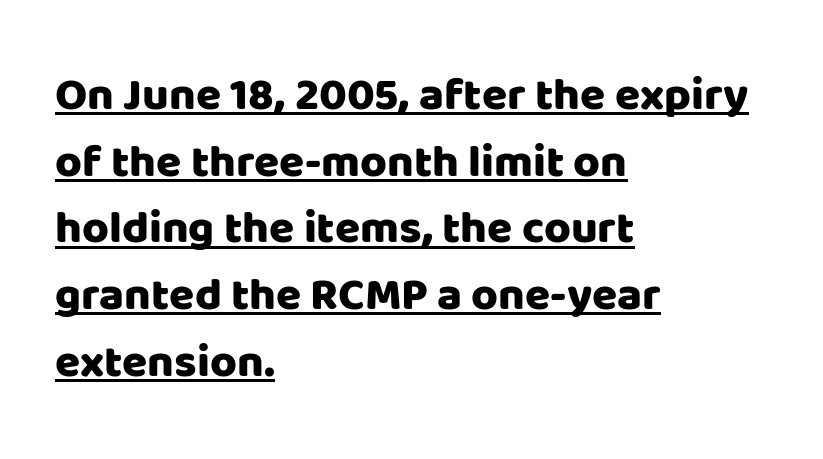
The image shows 46 px sans-serif type, upright; set left-aligned, normal line spacing (1.45x), normal letter spacing, underlined; low stroke contrast and a large x-height.
